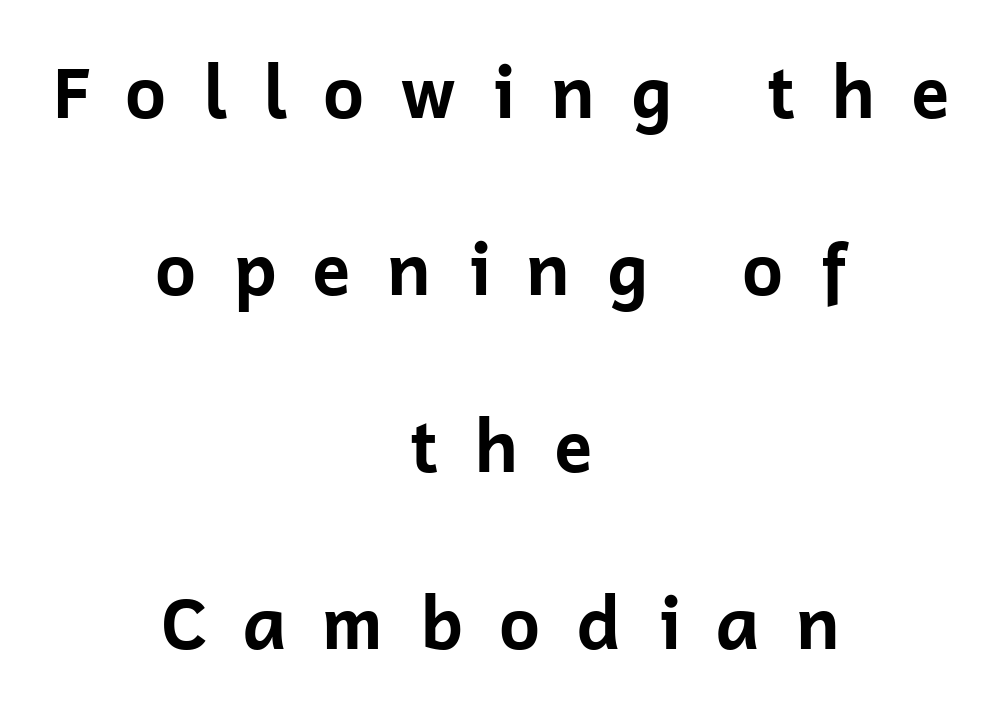
Q: Is the text bold? A: Yes.
Q: Is the text italic (slanted)? A: No, it is upright.
Q: Is the typeface a serif or a sans-serif typeface? A: Sans-serif.
Q: Is the text underlined? A: No.
Q: How is the paragraph aligned? A: Centered.
Q: Is the spacing between letters normal or unusually wide? A: Unusually wide.
Q: Is the spacing between lines tight, normal or loose? A: Loose.
Q: Width (condensed, normal, or wide)? A: Normal.
Q: Stroke contrast? A: Low.
Q: x-height? A: Medium.
Q: Monospaced? A: No.
